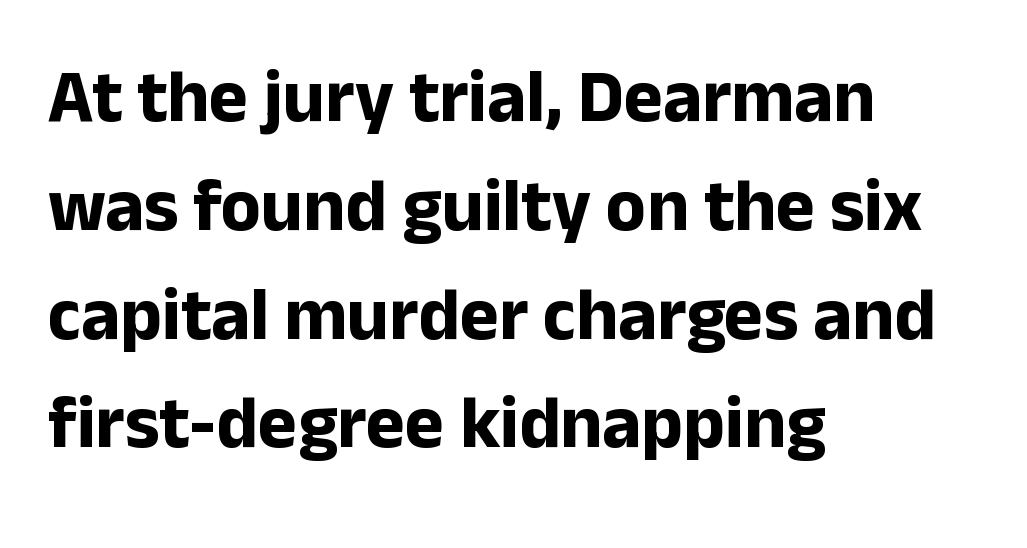
The image shows 74 px bold sans-serif type, upright; set left-aligned, normal line spacing (1.47x), normal letter spacing, not underlined; low stroke contrast and a medium x-height.
